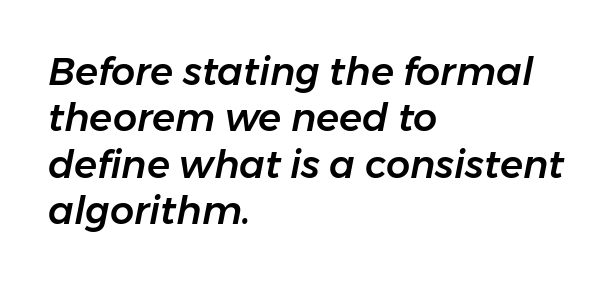
Descender tails drop into unmarked territory. Character widths vary here, with narrow letters taking less room than wide ones. Does the lettering tilt? It does — this is italic. The rendering keeps characters at their native spacing.
